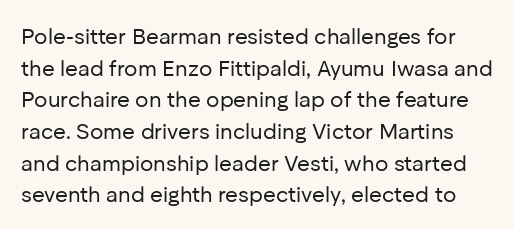
The image shows 22 px text type, upright; set normal line spacing (1.44x), normal letter spacing, not underlined.
